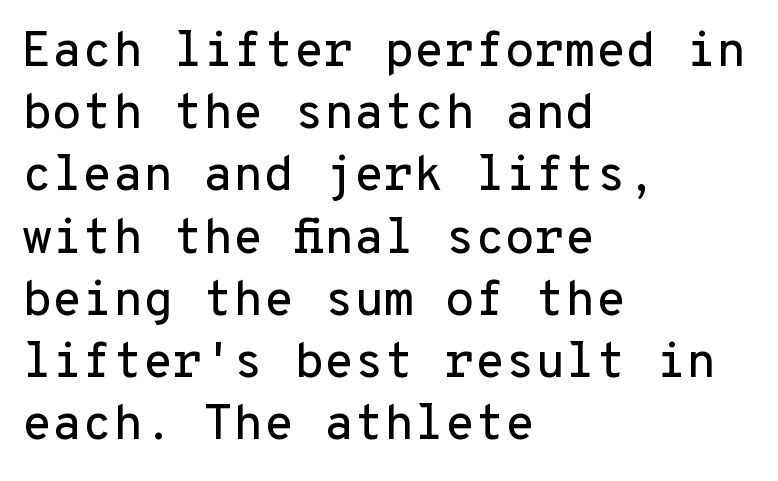
The image shows 49 px sans-serif type, upright, monospaced; set left-aligned, normal line spacing (1.27x), normal letter spacing, not underlined; low stroke contrast and a medium x-height.
